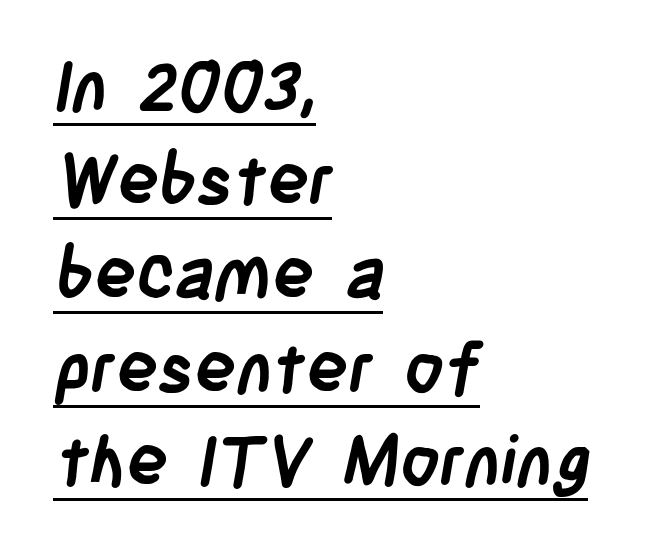
A typesetter would call this zero additional tracking. The face used here is proportionally spaced, like ordinary book or web type. The font family rendered here belongs to the sans-serif group. If you drew a ruler down the left edge, every line would touch it. The typesetting leans heavy: a genuine bold.
